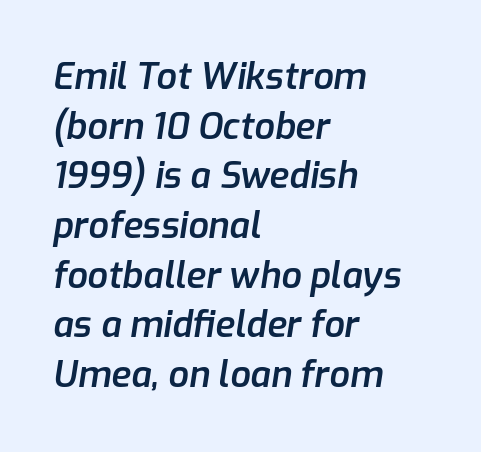
The image shows 36 px semibold type, italic (leaning right); set left-aligned, normal line spacing (1.38x), normal letter spacing, not underlined; low stroke contrast and a medium x-height.
